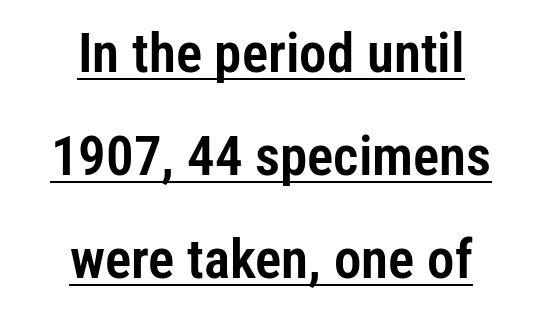
Q: Is the text italic (slanted)? A: No, it is upright.
Q: Is the typeface a serif or a sans-serif typeface? A: Sans-serif.
Q: Is the text underlined? A: Yes.
Q: How is the paragraph aligned? A: Centered.
Q: Is the spacing between letters normal or unusually wide? A: Normal.
Q: Width (condensed, normal, or wide)? A: Condensed.
Q: Stroke contrast? A: Low.
Q: x-height? A: Medium.
Q: Monospaced? A: No.
